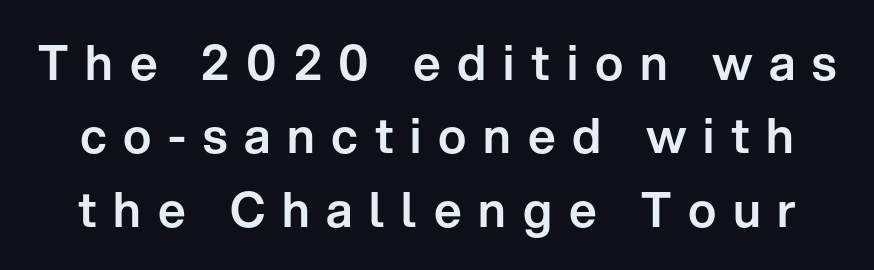
{"serif": "no", "italic": "no", "width": "normal", "stroke_contrast": "low", "x_height": "medium", "monospaced": "no", "underline": "no", "line_spacing": "normal", "line_spacing_ratio": 1.53, "letter_spacing": "wide", "letter_spacing_em": 0.35, "glyph_px": 48}
